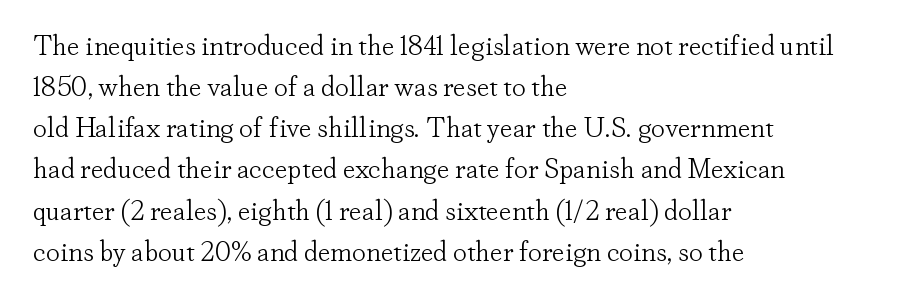
Q: Is the text bold? A: No.
Q: Is the text italic (slanted)? A: No, it is upright.
Q: Is the typeface a serif or a sans-serif typeface? A: Serif.
Q: Is the text underlined? A: No.
Q: How is the paragraph aligned? A: Left-aligned.
Q: Is the spacing between letters normal or unusually wide? A: Normal.
Q: Is the spacing between lines tight, normal or loose? A: Normal.
Q: Width (condensed, normal, or wide)? A: Normal.
Q: Stroke contrast? A: Low.
Q: x-height? A: Small.
Q: Monospaced? A: No.
